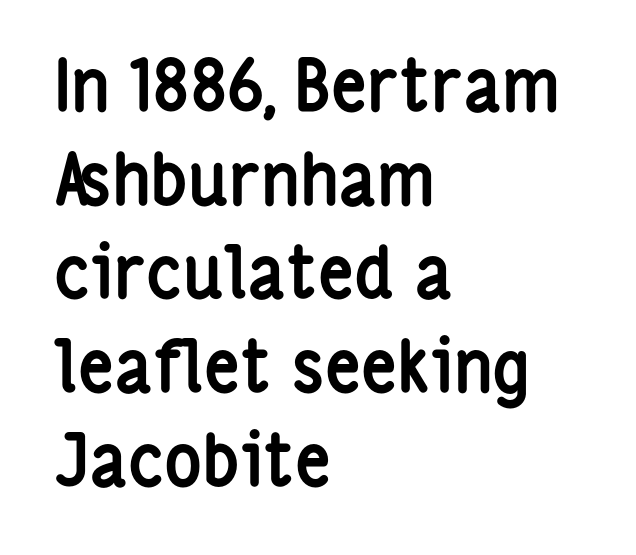
No italicization has been applied; the sample stays upright. Proportional: the letters do not fall into vertical columns. Does the leading feel generous? No, just average. If you drew a ruler down the left edge, every line would touch it.
